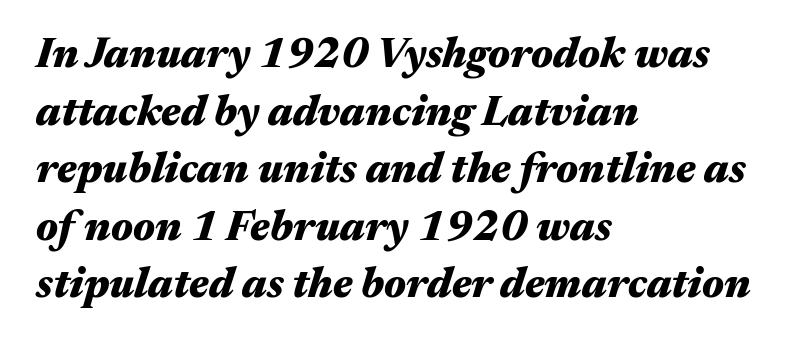
Q: Is the text bold? A: Yes.
Q: Is the text italic (slanted)? A: Yes, it leans right by about 17 degrees.
Q: Is the text underlined? A: No.
Q: How is the paragraph aligned? A: Left-aligned.
Q: Is the spacing between letters normal or unusually wide? A: Normal.
Q: Is the spacing between lines tight, normal or loose? A: Normal.
Q: Width (condensed, normal, or wide)? A: Wide.
Q: Stroke contrast? A: Medium.
Q: x-height? A: Medium.
Q: Monospaced? A: No.
